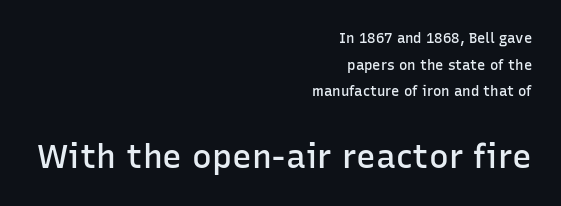
Every row of glyphs terminates at an identical x-position on the right. Typesetter's note: demi weight, one step under bold. The type sits square on the baseline with zero lean. Does the bottom block carry the larger type? Yes, it does. Airy leading. The type is set solid horizontally, with unmodified tracking.
